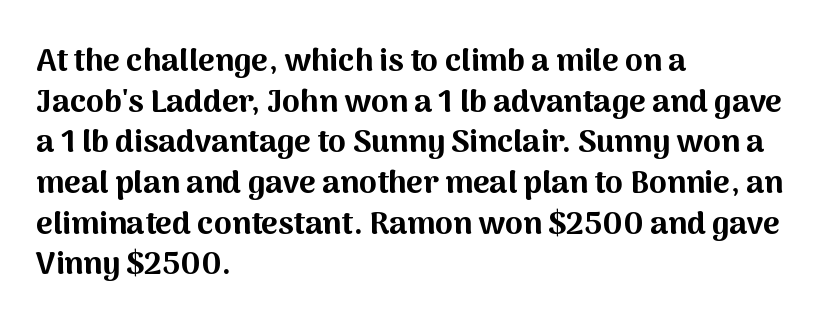
Q: Is the text bold? A: Yes.
Q: Is the text italic (slanted)? A: No, it is upright.
Q: Is the typeface a serif or a sans-serif typeface? A: Sans-serif.
Q: Is the text underlined? A: No.
Q: How is the paragraph aligned? A: Left-aligned.
Q: Is the spacing between letters normal or unusually wide? A: Normal.
Q: Is the spacing between lines tight, normal or loose? A: Normal.
Q: Width (condensed, normal, or wide)? A: Normal.
Q: Stroke contrast? A: Medium.
Q: x-height? A: Medium.
Q: Monospaced? A: No.
